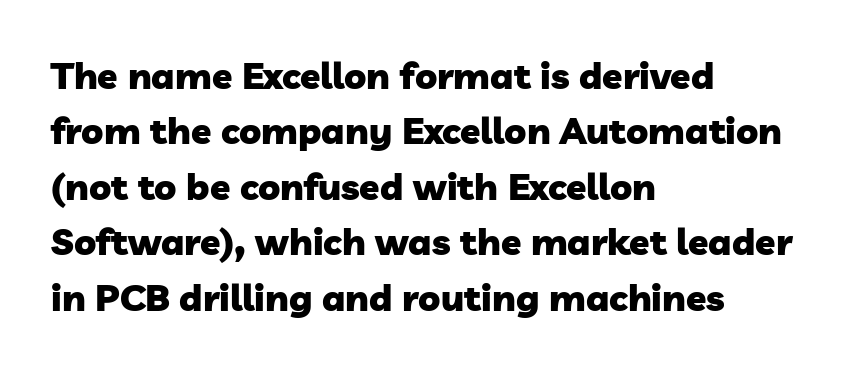
The image shows 37 px heavy sans-serif type; set left-aligned, normal line spacing (1.5x), normal letter spacing, not underlined; low stroke contrast and a medium x-height.
